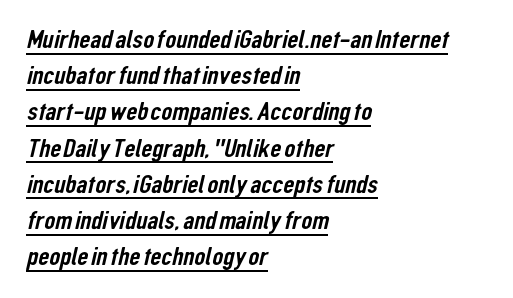
All the whitespace from short lines collects on the right. Compared with undecorated copy, this sample adds a rule below the words. Interline gaps are of average width in this sample. Is the letter spacing exaggerated? No — it looks like the ordinary default.
